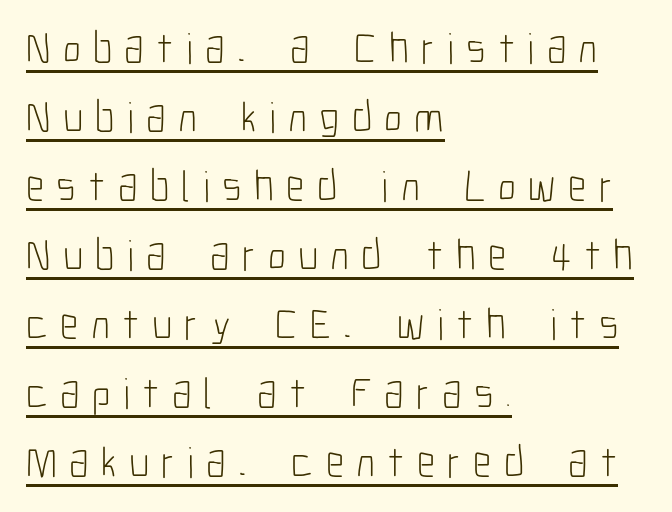
The image shows 44 px light, condensed sans-serif type, upright; set left-aligned, normal line spacing (1.57x), unusually wide letter spacing (+0.28 em), underlined; low stroke contrast and a medium x-height.
